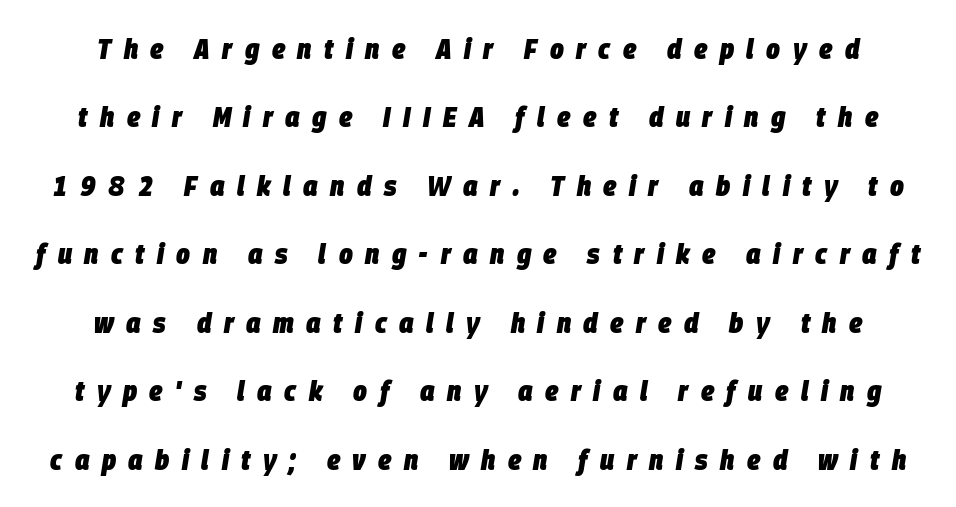
{"italic": "yes", "lean": "right", "slant_degrees": 9, "bold": "yes", "weight": "heavy", "width": "condensed", "stroke_contrast": "low", "x_height": "large", "monospaced": "no", "underline": "no", "line_spacing": "loose", "line_spacing_ratio": 2.36, "letter_spacing": "wide", "letter_spacing_em": 0.43, "glyph_px": 29}
